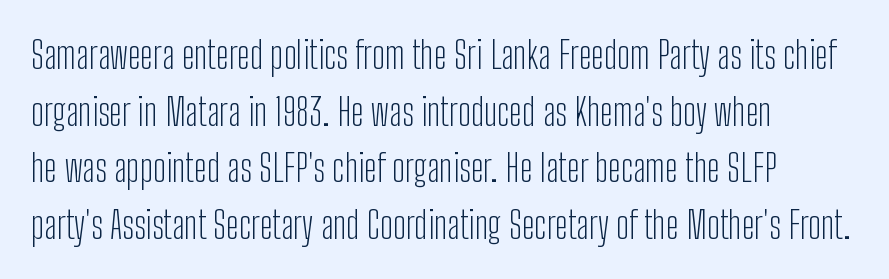
Each row of text sits above clean, open space. It's the straight-up-and-down kind of type. Does the copy run flush right? No — it runs flush left. A sans-serif font was chosen for this passage. On a weight scale, this lands at 450 or below. You could call the tracking neutral — neither tight nor loose.
